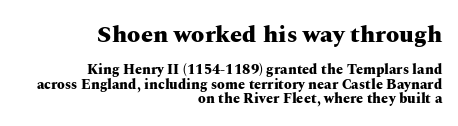
Q: Is the text bold? A: Yes.
Q: Is the text italic (slanted)? A: No, it is upright.
Q: Is the text underlined? A: No.
Q: How is the paragraph aligned? A: Right-aligned.
Q: Is the spacing between letters normal or unusually wide? A: Normal.
Q: Is the spacing between lines tight, normal or loose? A: Tight.
Q: Which block of text is set in a larger size, the first (top) or the second (bottom)? A: The first (top) one.
